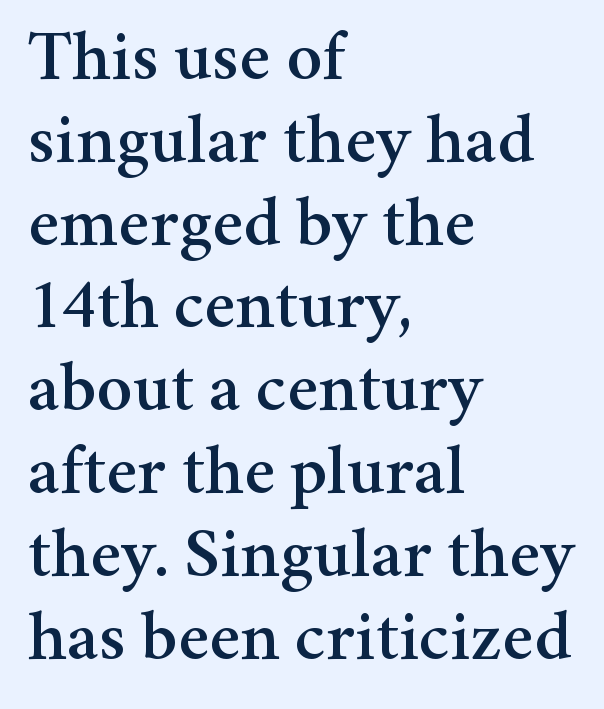
The image shows 72 px serif type, upright; set left-aligned, tight line spacing (1.15x), normal letter spacing, not underlined; medium stroke contrast and a medium x-height.
